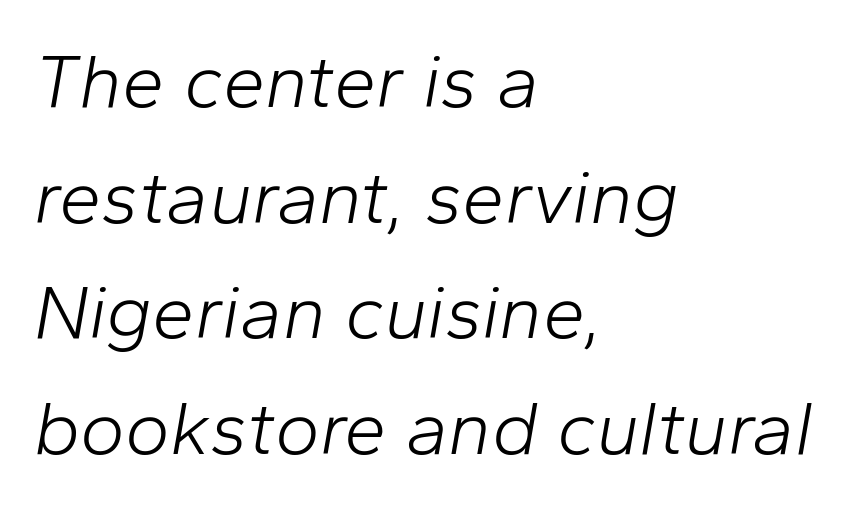
Q: Is the text bold? A: No.
Q: Is the text italic (slanted)? A: Yes, it leans right by about 10 degrees.
Q: Is the text underlined? A: No.
Q: How is the paragraph aligned? A: Left-aligned.
Q: Is the spacing between letters normal or unusually wide? A: Normal.
Q: Is the spacing between lines tight, normal or loose? A: Normal.
Q: Width (condensed, normal, or wide)? A: Normal.
Q: Stroke contrast? A: Low.
Q: x-height? A: Medium.
Q: Monospaced? A: No.
